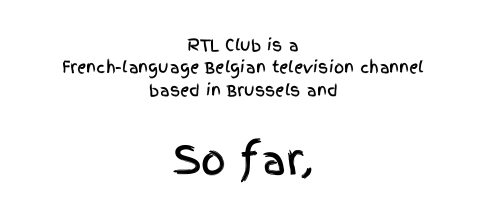
Font category for this specimen: sans-serif. The passage shown has conventional tracking throughout. Whoever set this chose a conventional vertical rhythm. A typesetter would call this proportional, since set widths differ per character. This layout puts the modest block above and the oversized block below.
